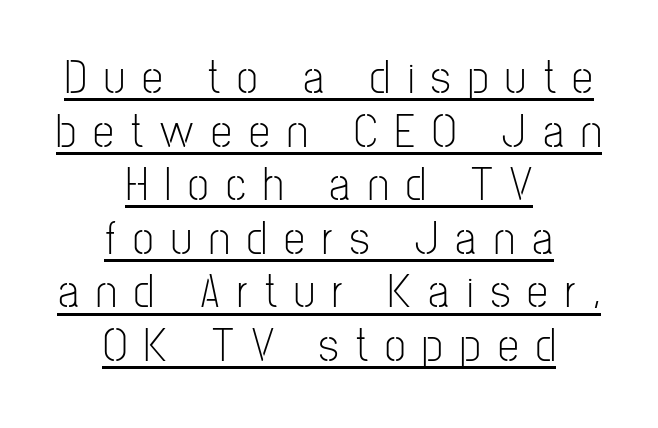
The image shows 47 px light, condensed sans-serif type, upright; set centered, tight line spacing (1.14x), unusually wide letter spacing (+0.37 em), underlined; low stroke contrast and a medium x-height.
